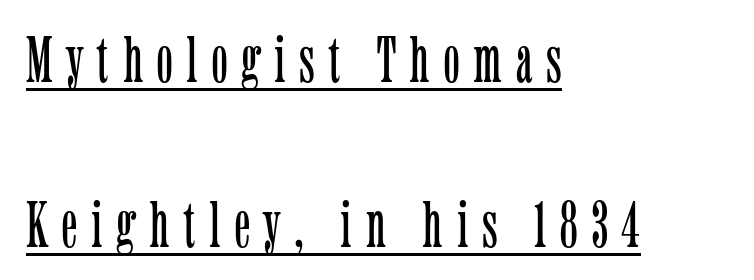
{"serif": "yes", "italic": "no", "bold": "no", "weight": "light", "width": "condensed", "stroke_contrast": "low", "x_height": "medium", "monospaced": "no", "underline": "yes", "align": "left", "line_spacing": "loose", "line_spacing_ratio": 2.5, "letter_spacing": "wide", "letter_spacing_em": 0.21, "glyph_px": 66}
